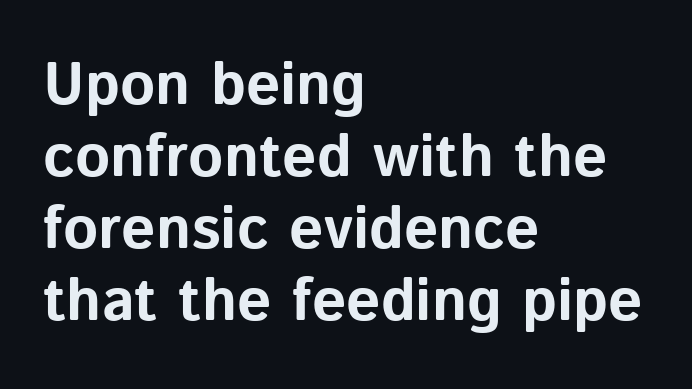
{"serif": "no", "italic": "no", "bold": "yes", "weight": "bold", "width": "normal", "stroke_contrast": "low", "x_height": "medium", "monospaced": "no", "underline": "no", "align": "left", "line_spacing_ratio": 1.2, "letter_spacing": "normal", "letter_spacing_em": 0.0, "glyph_px": 60}
